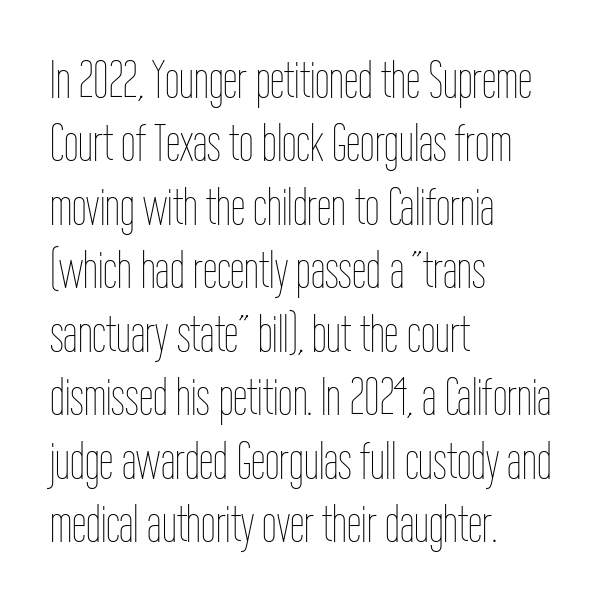
{"italic": "no", "bold": "no", "weight": "thin", "width": "condensed", "stroke_contrast": "low", "x_height": "medium", "monospaced": "no", "underline": "no", "align": "left", "line_spacing_ratio": 1.22, "letter_spacing": "normal", "letter_spacing_em": 0.0, "glyph_px": 52}
